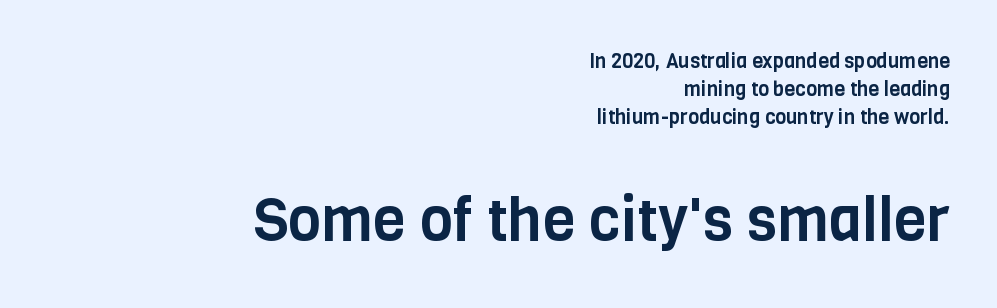
Q: Is the text italic (slanted)? A: No, it is upright.
Q: Is the typeface a serif or a sans-serif typeface? A: Sans-serif.
Q: Is the text underlined? A: No.
Q: How is the paragraph aligned? A: Right-aligned.
Q: Is the spacing between letters normal or unusually wide? A: Normal.
Q: Is the spacing between lines tight, normal or loose? A: Normal.
Q: Which block of text is set in a larger size, the first (top) or the second (bottom)? A: The second (bottom) one.
Q: Width (condensed, normal, or wide)? A: Condensed.
Q: Stroke contrast? A: Low.
Q: x-height? A: Large.
Q: Monospaced? A: No.
